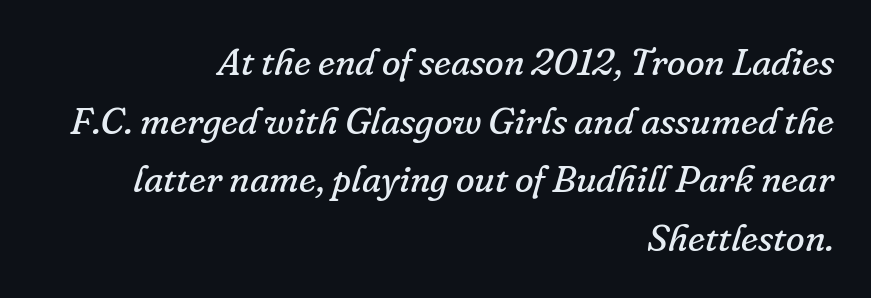
The image shows 38 px regular-weight serif type, italic (leaning right); set right-aligned, normal line spacing (1.54x), normal letter spacing, not underlined; low stroke contrast and a small x-height.
